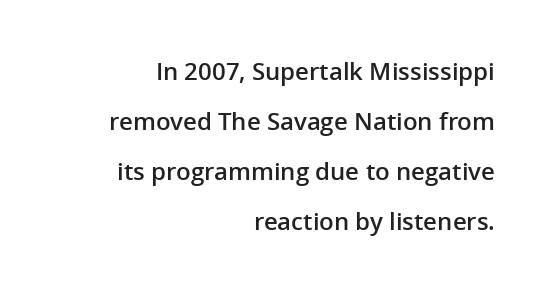
Q: Is the text bold? A: Semi-bold.
Q: Is the text italic (slanted)? A: No, it is upright.
Q: Is the text underlined? A: No.
Q: How is the paragraph aligned? A: Right-aligned.
Q: Is the spacing between letters normal or unusually wide? A: Normal.
Q: Is the spacing between lines tight, normal or loose? A: Loose.
